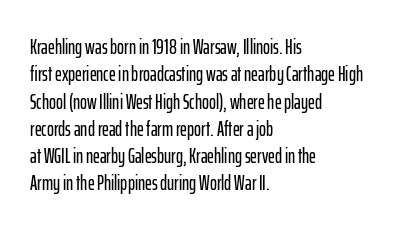
You could call the tracking neutral — neither tight nor loose. Honestly, there is no underline to notice here at all. This is roman type, the default non-slanted kind. Compared with a centered layout, this one pins lines to the left instead. Interline gaps are of average width in this sample.
